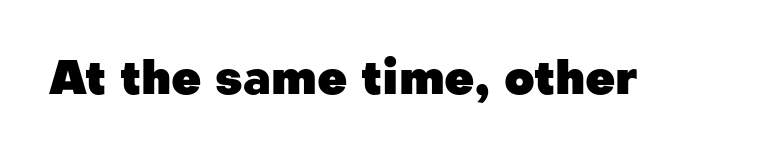
{"serif": "no", "italic": "no", "bold": "yes", "weight": "heavy", "width": "normal", "stroke_contrast": "low", "x_height": "medium", "monospaced": "no", "underline": "no", "letter_spacing": "normal", "letter_spacing_em": 0.0, "glyph_px": 47}
